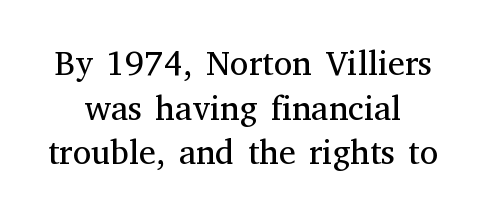
The image shows 34 px regular-weight serif type, upright; set centered, normal line spacing (1.31x), normal letter spacing, not underlined; medium stroke contrast and a medium x-height.
